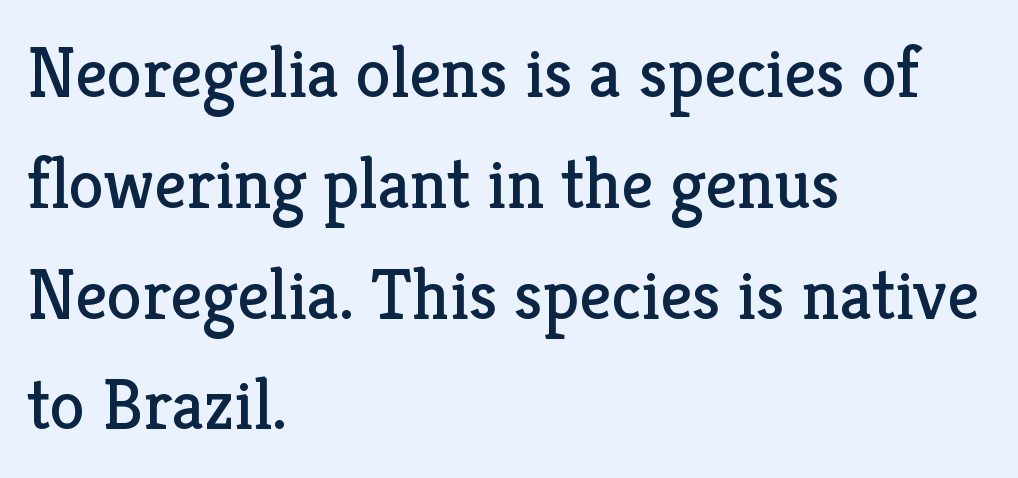
Q: Is the text bold? A: No.
Q: Is the text italic (slanted)? A: No, it is upright.
Q: Is the typeface a serif or a sans-serif typeface? A: Serif.
Q: Is the text underlined? A: No.
Q: How is the paragraph aligned? A: Left-aligned.
Q: Is the spacing between letters normal or unusually wide? A: Normal.
Q: Is the spacing between lines tight, normal or loose? A: Normal.
Q: Width (condensed, normal, or wide)? A: Normal.
Q: Stroke contrast? A: Low.
Q: x-height? A: Medium.
Q: Monospaced? A: No.
